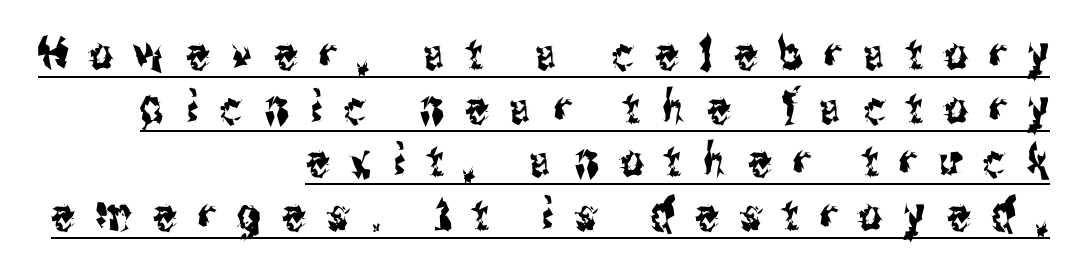
Q: Is the text italic (slanted)? A: No, it is upright.
Q: Is the typeface a serif or a sans-serif typeface? A: Sans-serif.
Q: Is the text underlined? A: Yes.
Q: How is the paragraph aligned? A: Right-aligned.
Q: Is the spacing between letters normal or unusually wide? A: Unusually wide.
Q: Width (condensed, normal, or wide)? A: Condensed.
Q: Stroke contrast? A: Medium.
Q: x-height? A: Medium.
Q: Monospaced? A: No.
